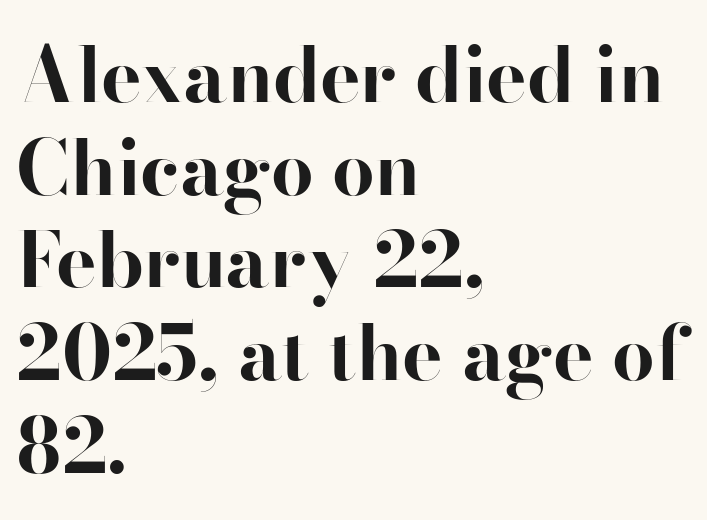
The image shows 76 px bold serif type, upright; set left-aligned, line spacing 1.22x, normal letter spacing, not underlined; high stroke contrast and a small x-height.
